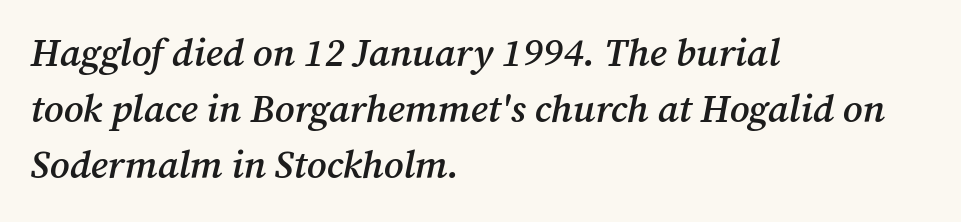
Q: Is the text bold? A: Semi-bold.
Q: Is the text italic (slanted)? A: Yes, it leans right by about 12 degrees.
Q: Is the typeface a serif or a sans-serif typeface? A: Serif.
Q: Is the text underlined? A: No.
Q: How is the paragraph aligned? A: Left-aligned.
Q: Is the spacing between letters normal or unusually wide? A: Normal.
Q: Is the spacing between lines tight, normal or loose? A: Normal.
Q: Width (condensed, normal, or wide)? A: Normal.
Q: Stroke contrast? A: Medium.
Q: x-height? A: Medium.
Q: Monospaced? A: No.
